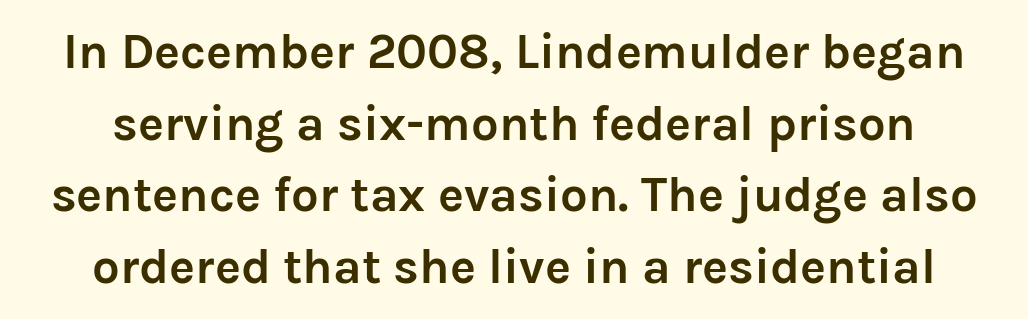
Q: Is the text bold? A: Yes.
Q: Is the text italic (slanted)? A: No, it is upright.
Q: Is the typeface a serif or a sans-serif typeface? A: Sans-serif.
Q: Is the text underlined? A: No.
Q: Is the spacing between letters normal or unusually wide? A: Normal.
Q: Is the spacing between lines tight, normal or loose? A: Normal.
Q: Width (condensed, normal, or wide)? A: Normal.
Q: Stroke contrast? A: Low.
Q: x-height? A: Medium.
Q: Monospaced? A: No.
